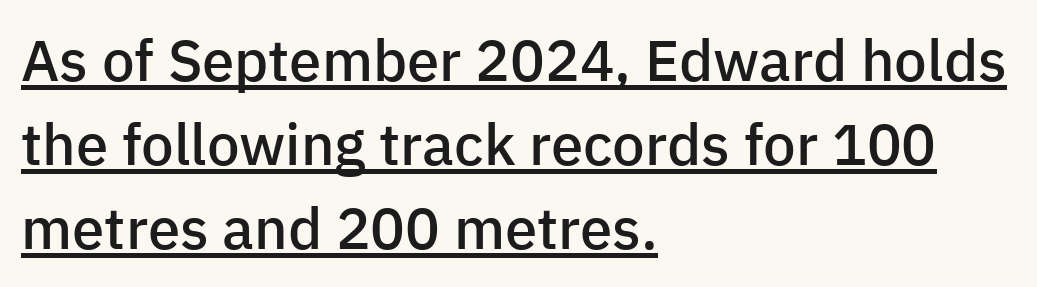
{"serif": "no", "italic": "no", "bold": "semi", "weight": "semibold", "width": "normal", "stroke_contrast": "low", "x_height": "medium", "monospaced": "no", "underline": "yes", "align": "left", "line_spacing": "normal", "line_spacing_ratio": 1.45, "letter_spacing": "normal", "letter_spacing_em": 0.0, "glyph_px": 58}
